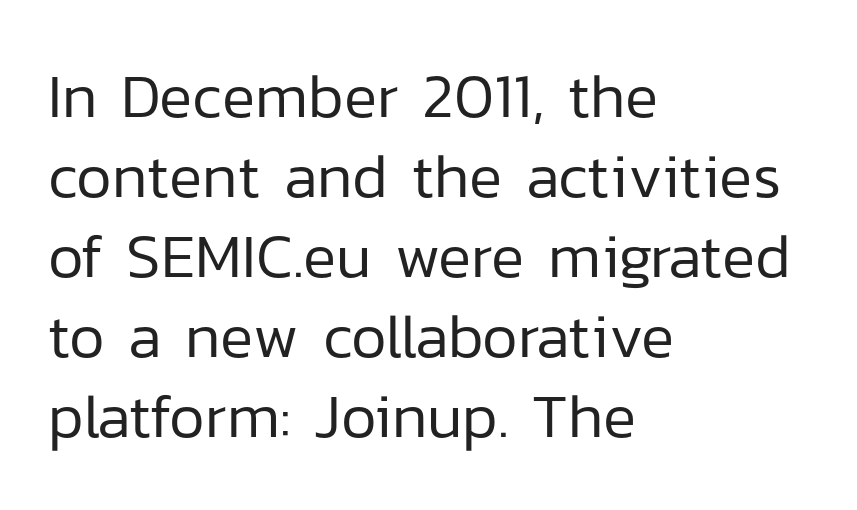
Nothing unusual about the tracking: characters are spaced as the font intends. Is the block centered? No — it sits flush against the left margin. The font is comparable to plain body text, perhaps lighter. Observe the absence of serifs on each vertical stroke in this sample. When letters stand straight like this, we call the style roman or upright.
